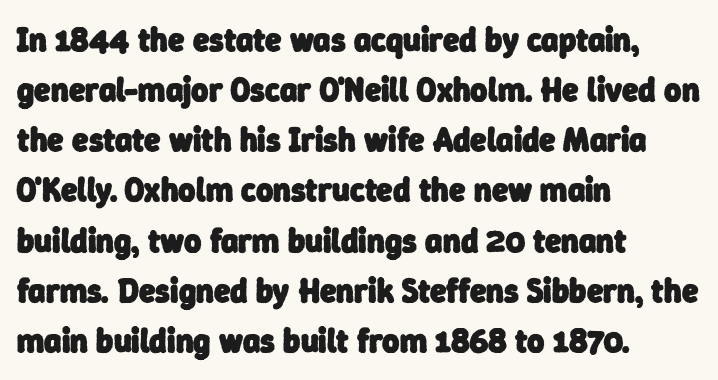
{"serif": "no", "bold": "yes", "weight": "heavy", "width": "normal", "stroke_contrast": "low", "x_height": "medium", "monospaced": "no", "underline": "no", "align": "left", "line_spacing": "normal", "line_spacing_ratio": 1.52, "letter_spacing": "normal", "letter_spacing_em": 0.0, "glyph_px": 33}
